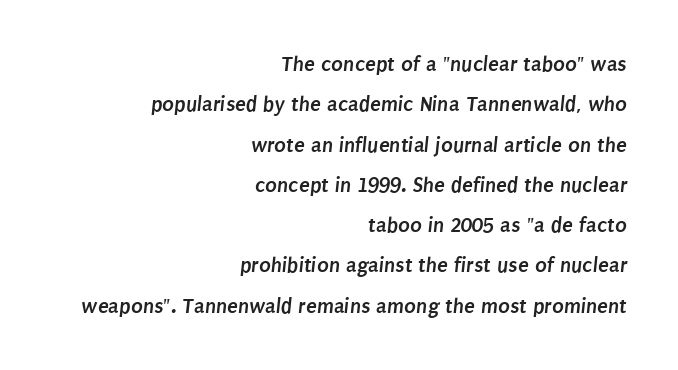
The image shows 22 px bold type; set right-aligned, line spacing 1.83x, normal letter spacing, not underlined.
